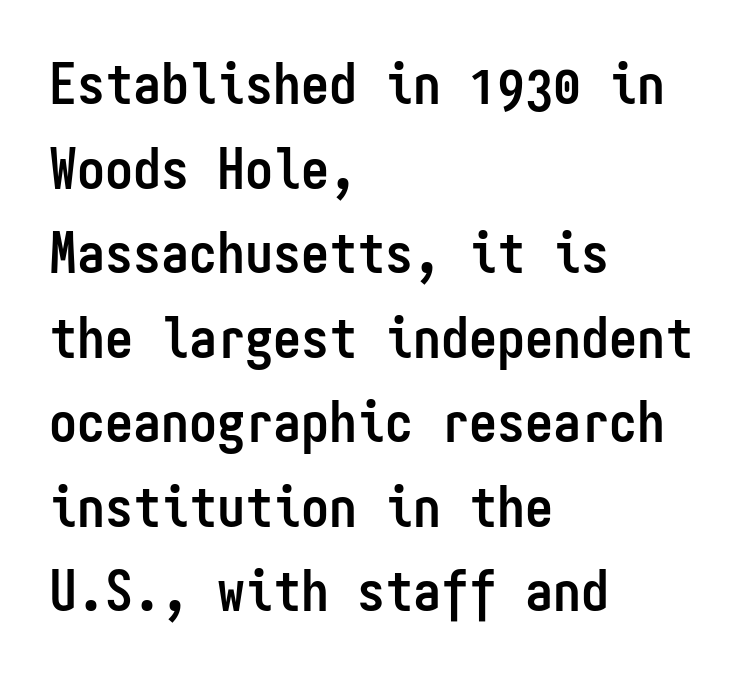
Q: Is the text bold? A: Yes.
Q: Is the text italic (slanted)? A: No, it is upright.
Q: Is the typeface a serif or a sans-serif typeface? A: Sans-serif.
Q: Is the text underlined? A: No.
Q: How is the paragraph aligned? A: Left-aligned.
Q: Is the spacing between letters normal or unusually wide? A: Normal.
Q: Is the spacing between lines tight, normal or loose? A: Normal.
Q: Width (condensed, normal, or wide)? A: Condensed.
Q: Stroke contrast? A: Low.
Q: x-height? A: Medium.
Q: Monospaced? A: Yes.
